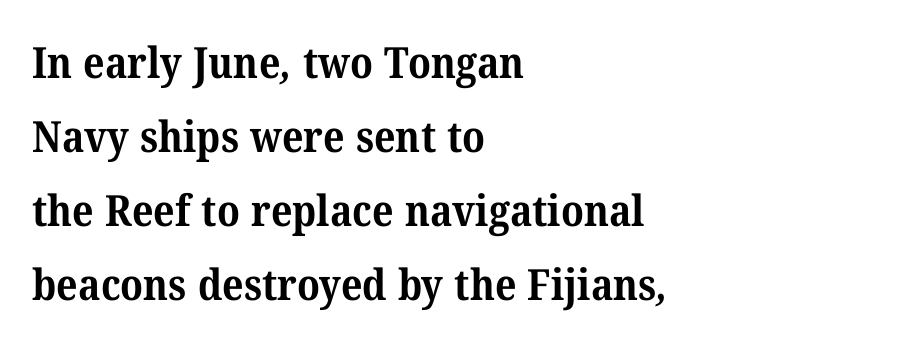
The image shows 43 px bold serif type; set left-aligned, line spacing 1.72x, normal letter spacing, not underlined; medium stroke contrast and a medium x-height.
